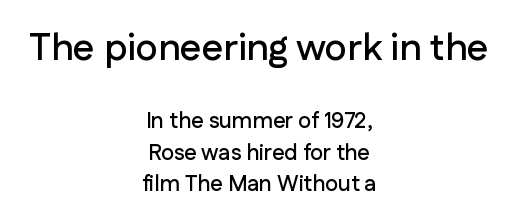
Q: Is the text italic (slanted)? A: No, it is upright.
Q: Is the typeface a serif or a sans-serif typeface? A: Sans-serif.
Q: Is the text underlined? A: No.
Q: How is the paragraph aligned? A: Centered.
Q: Is the spacing between letters normal or unusually wide? A: Normal.
Q: Is the spacing between lines tight, normal or loose? A: Normal.
Q: Which block of text is set in a larger size, the first (top) or the second (bottom)? A: The first (top) one.
Q: Width (condensed, normal, or wide)? A: Normal.
Q: Stroke contrast? A: Low.
Q: x-height? A: Medium.
Q: Monospaced? A: No.
